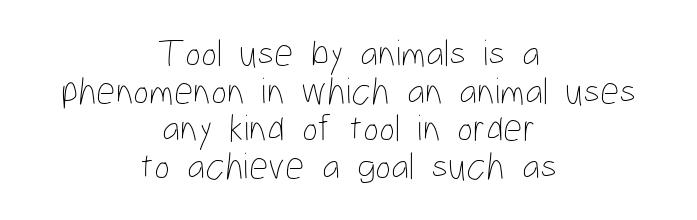
{"italic": "no", "bold": "no", "weight": "thin", "width": "condensed", "stroke_contrast": "low", "x_height": "medium", "monospaced": "no", "underline": "no", "align": "center", "line_spacing": "tight", "line_spacing_ratio": 0.99, "letter_spacing": "normal", "letter_spacing_em": 0.0, "glyph_px": 38}
